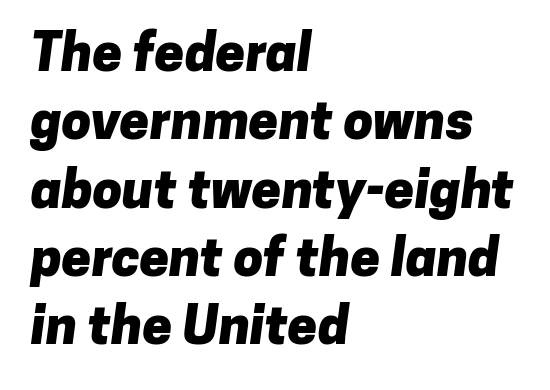
Q: Is the text bold? A: Yes.
Q: Is the typeface a serif or a sans-serif typeface? A: Sans-serif.
Q: Is the text underlined? A: No.
Q: How is the paragraph aligned? A: Left-aligned.
Q: Is the spacing between letters normal or unusually wide? A: Normal.
Q: Is the spacing between lines tight, normal or loose? A: Normal.
Q: Width (condensed, normal, or wide)? A: Normal.
Q: Stroke contrast? A: Low.
Q: x-height? A: Medium.
Q: Monospaced? A: No.
